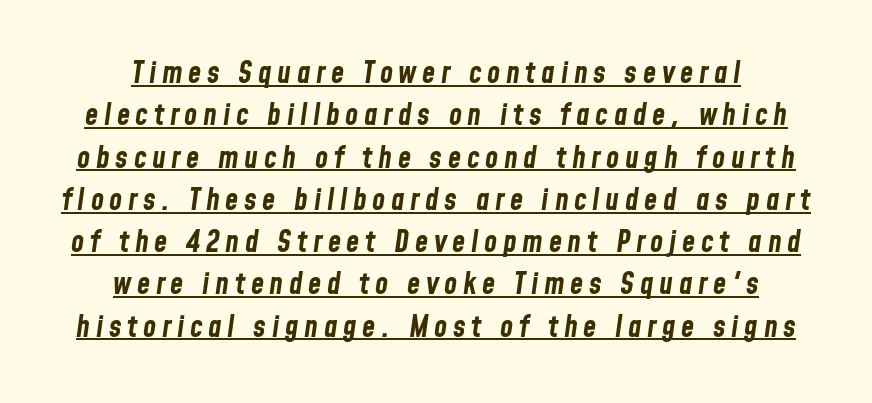
Q: Is the text bold? A: Yes.
Q: Is the text italic (slanted)? A: Yes, it leans right by about 8 degrees.
Q: Is the text underlined? A: Yes.
Q: How is the paragraph aligned? A: Centered.
Q: Is the spacing between lines tight, normal or loose? A: Normal.
Q: Width (condensed, normal, or wide)? A: Condensed.
Q: Stroke contrast? A: Low.
Q: x-height? A: Medium.
Q: Monospaced? A: No.
